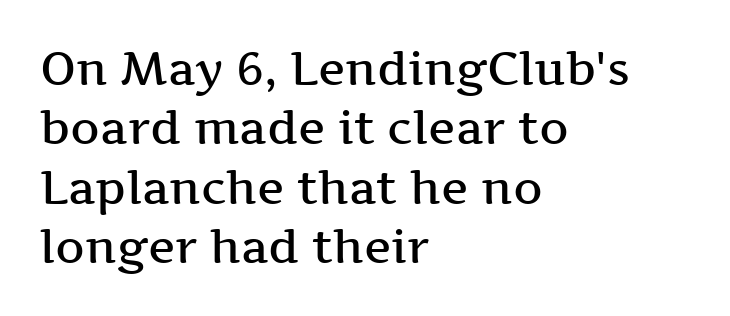
{"serif": "yes", "italic": "no", "bold": "semi", "weight": "semibold", "width": "wide", "stroke_contrast": "medium", "x_height": "medium", "monospaced": "no", "underline": "no", "align": "left", "line_spacing": "normal", "line_spacing_ratio": 1.29, "letter_spacing": "normal", "letter_spacing_em": 0.0, "glyph_px": 46}
